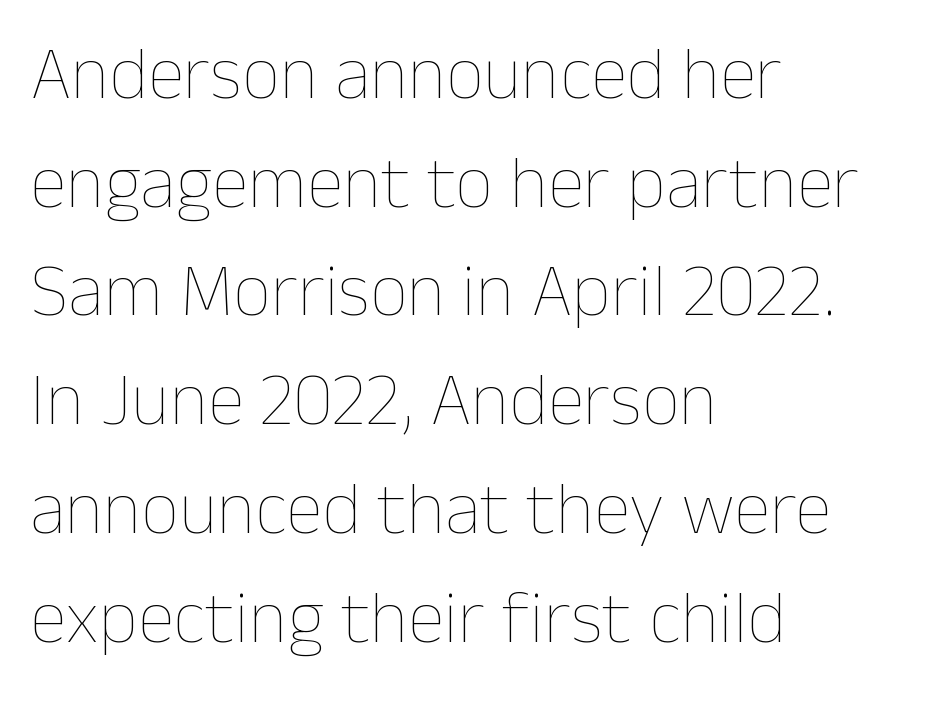
Q: Is the text bold? A: No.
Q: Is the text italic (slanted)? A: No, it is upright.
Q: Is the text underlined? A: No.
Q: How is the paragraph aligned? A: Left-aligned.
Q: Is the spacing between letters normal or unusually wide? A: Normal.
Q: Is the spacing between lines tight, normal or loose? A: Normal.
Q: Width (condensed, normal, or wide)? A: Normal.
Q: Stroke contrast? A: Low.
Q: x-height? A: Medium.
Q: Monospaced? A: No.
